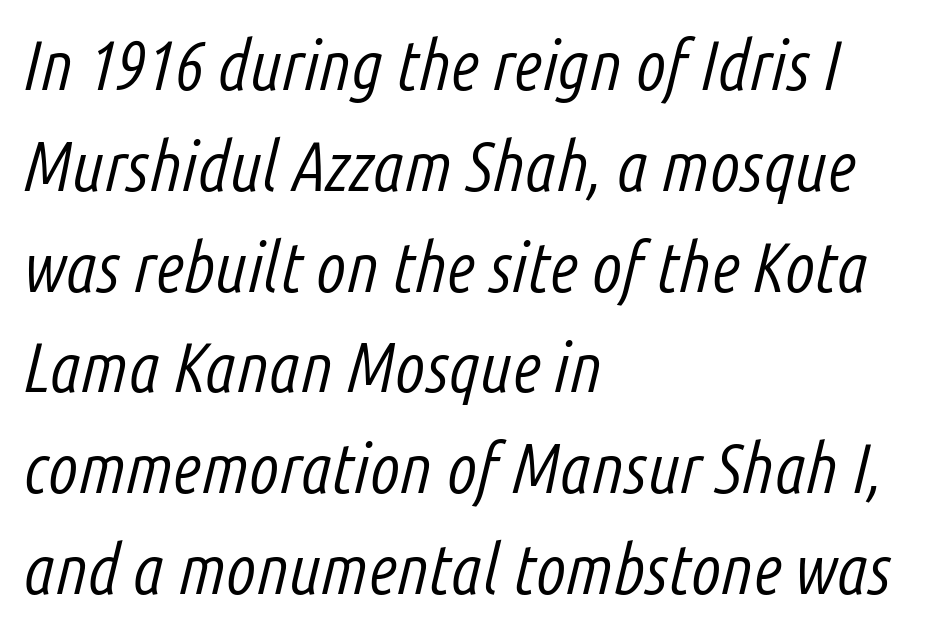
The letterforms sit at book weight or below. Successive baselines arrive at the customary interval. The lines in this sample share a left origin and differ only in where they stop. The glyphs are unaccompanied by any horizontal stroke below them. Character widths vary here, with narrow letters taking less room than wide ones. Would a proofreader flag this as italicized? Yes.
